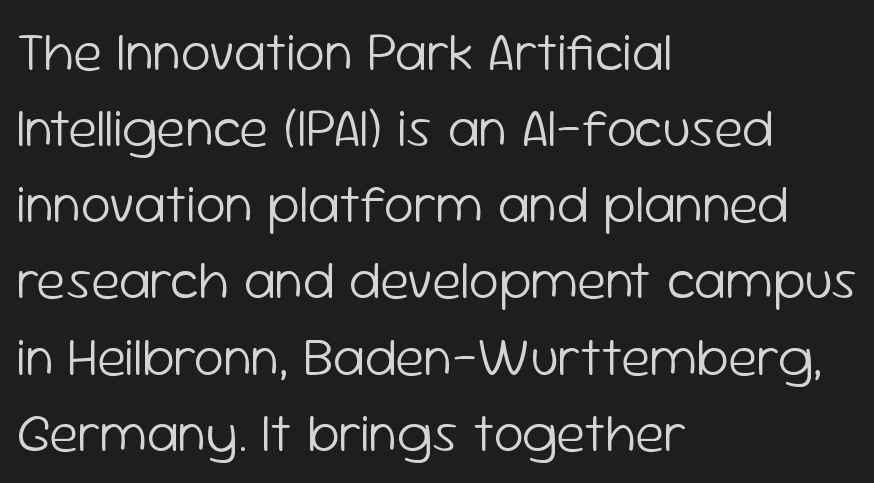
The image shows 54 px light sans-serif type, upright; set left-aligned, normal line spacing (1.41x), normal letter spacing, not underlined; low stroke contrast and a medium x-height.
